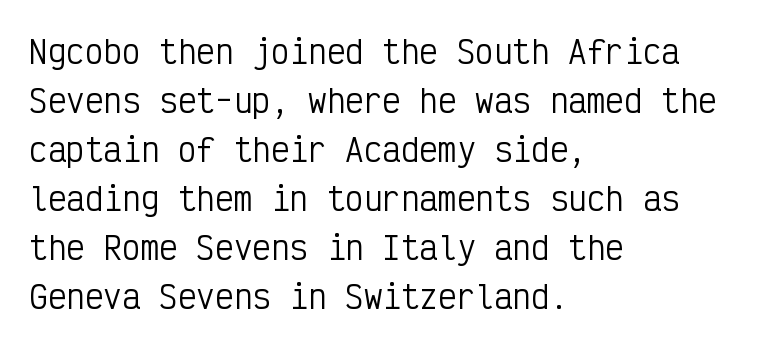
Q: Is the text bold? A: No.
Q: Is the text italic (slanted)? A: No, it is upright.
Q: Is the typeface a serif or a sans-serif typeface? A: Sans-serif.
Q: Is the text underlined? A: No.
Q: How is the paragraph aligned? A: Left-aligned.
Q: Is the spacing between letters normal or unusually wide? A: Normal.
Q: Is the spacing between lines tight, normal or loose? A: Normal.
Q: Width (condensed, normal, or wide)? A: Condensed.
Q: Stroke contrast? A: Low.
Q: x-height? A: Medium.
Q: Monospaced? A: Yes.
